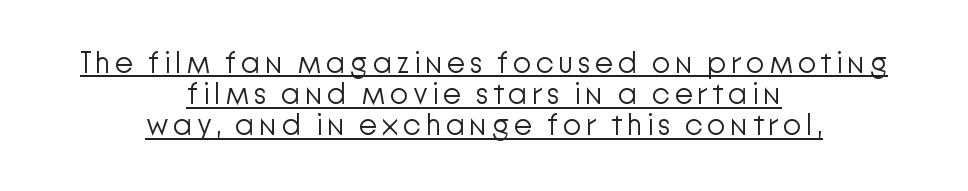
{"serif": "no", "italic": "no", "bold": "no", "weight": "light", "width": "normal", "stroke_contrast": "low", "x_height": "medium", "monospaced": "no", "underline": "yes", "align": "center", "line_spacing": "tight", "line_spacing_ratio": 1.04, "glyph_px": 30}
